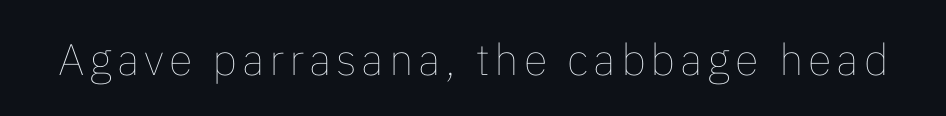
The image shows 44 px thin type, upright; set not underlined; low stroke contrast and a medium x-height.
